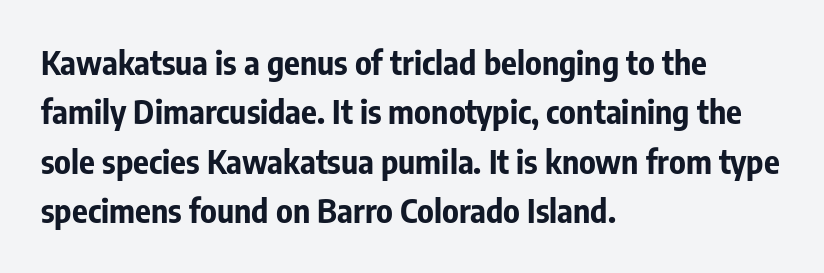
Is the type bold? Yes — the strokes are clearly thick and heavy. Honestly, the letter spacing is just normal — you wouldn't notice it. Note: no serifs on the glyphs. Underlining? Definitely not there.
